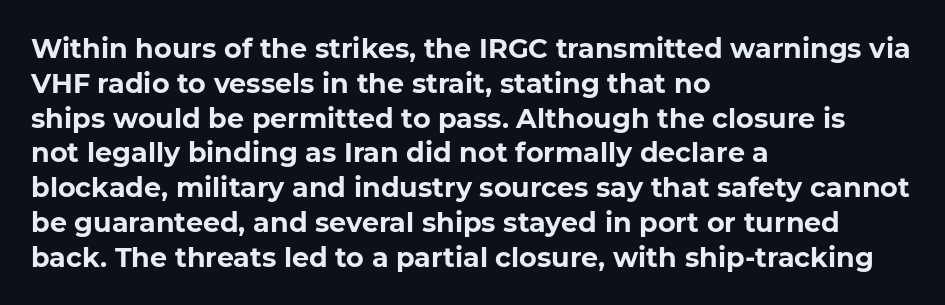
Q: Is the text bold? A: Yes.
Q: Is the text italic (slanted)? A: No, it is upright.
Q: Is the text underlined? A: No.
Q: How is the paragraph aligned? A: Left-aligned.
Q: Is the spacing between letters normal or unusually wide? A: Normal.
Q: Is the spacing between lines tight, normal or loose? A: Normal.
